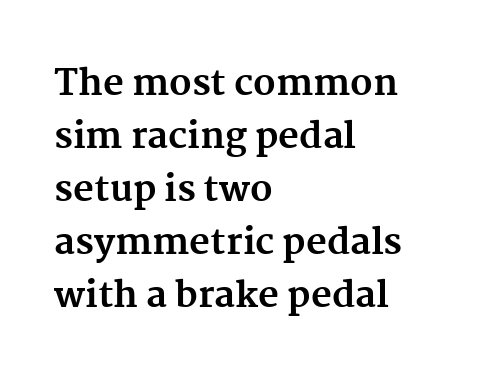
The image shows 36 px bold serif type, upright; set left-aligned, normal line spacing (1.47x), normal letter spacing, not underlined; medium stroke contrast and a medium x-height.
